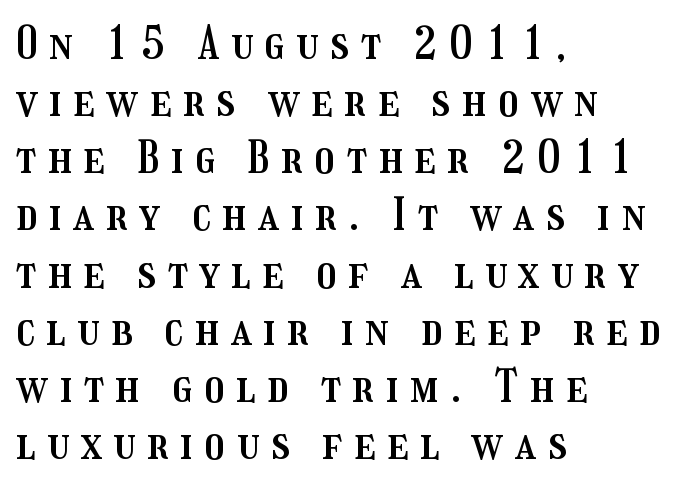
{"italic": "no", "width": "condensed", "stroke_contrast": "medium", "x_height": "medium", "monospaced": "no", "underline": "no", "align": "left", "line_spacing": "normal", "line_spacing_ratio": 1.27, "letter_spacing": "wide", "letter_spacing_em": 0.26, "glyph_px": 45}
